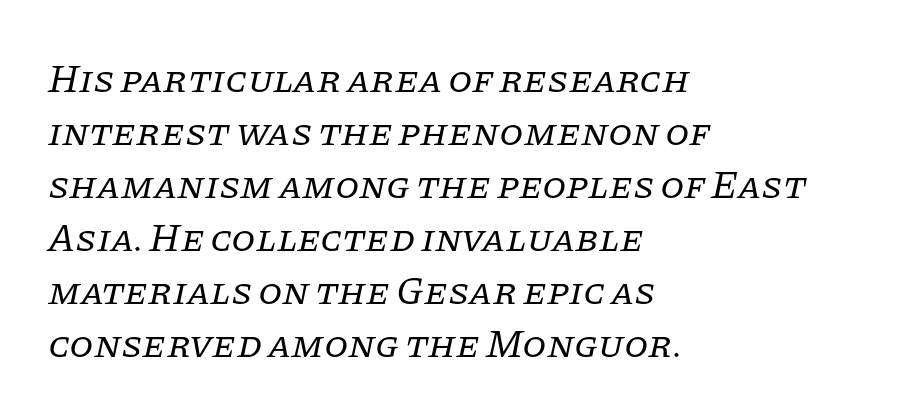
The image shows 39 px regular-weight serif type, italic (leaning right); set left-aligned, normal line spacing (1.36x), normal letter spacing, not underlined; low stroke contrast and a large x-height.
